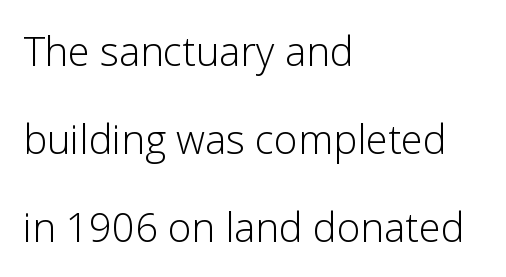
{"serif": "no", "italic": "no", "bold": "no", "weight": "light", "width": "normal", "stroke_contrast": "low", "x_height": "medium", "monospaced": "no", "underline": "no", "align": "left", "line_spacing": "loose", "line_spacing_ratio": 2.2, "letter_spacing": "normal", "letter_spacing_em": 0.0, "glyph_px": 40}
